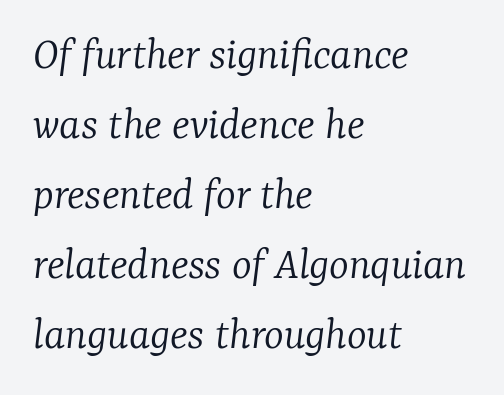
Each new line begins a customary step beneath the previous one. The foot of each line stays bare and open. Yep, those are serifs on the letters. The rendering anchors every line to the left-hand side. Each letter keeps its own natural width here, so spacing adapts to shape. Nothing unusual about the tracking: characters are spaced as the font intends.
